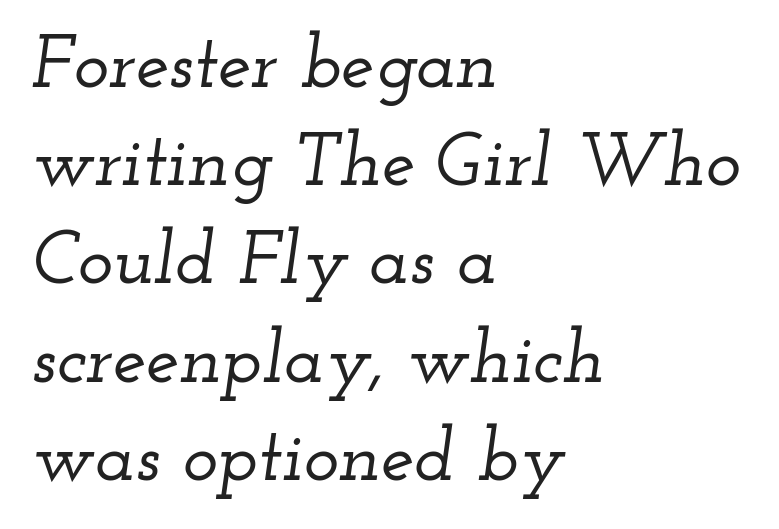
{"serif": "yes", "italic": "yes", "lean": "right", "slant_degrees": 12, "width": "wide", "stroke_contrast": "low", "x_height": "small", "monospaced": "no", "underline": "no", "align": "left", "line_spacing": "normal", "line_spacing_ratio": 1.31, "letter_spacing": "normal", "letter_spacing_em": 0.0, "glyph_px": 75}
